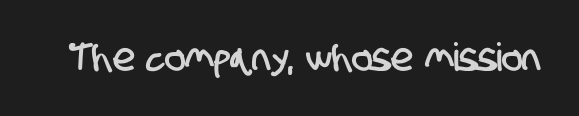
{"serif": "no", "width": "condensed", "stroke_contrast": "low", "x_height": "large", "monospaced": "no", "underline": "no", "letter_spacing": "normal", "letter_spacing_em": 0.0, "glyph_px": 39}
